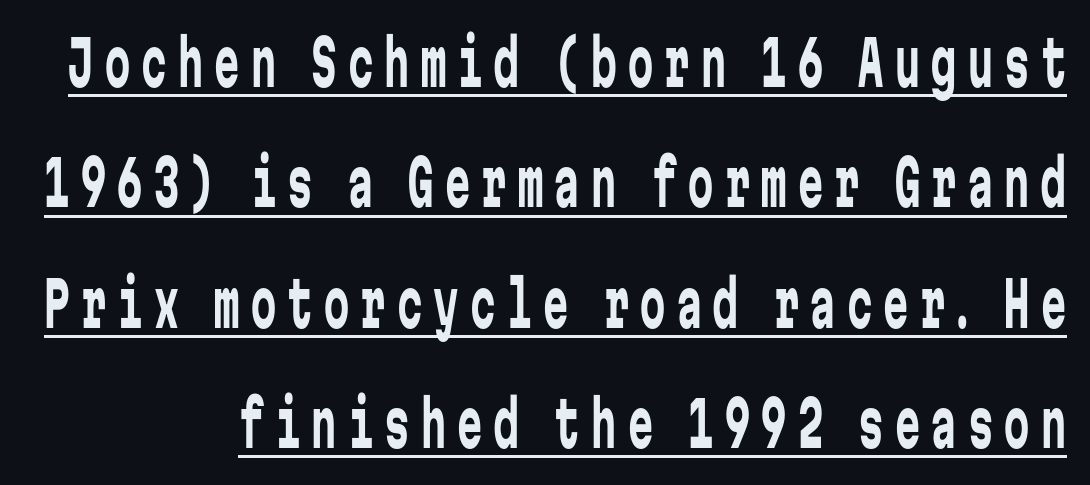
The image shows 63 px regular-weight, condensed sans-serif type, upright, monospaced; set loose line spacing (1.91x), underlined; low stroke contrast and a medium x-height.
